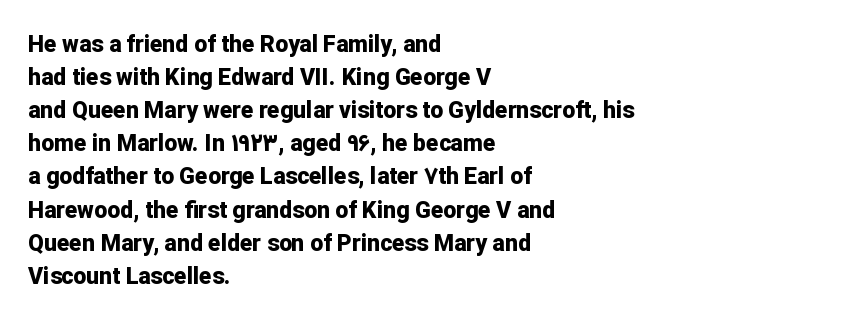
{"italic": "no", "bold": "yes", "underline": "no", "align": "left", "line_spacing": "normal", "line_spacing_ratio": 1.44, "letter_spacing": "normal", "letter_spacing_em": 0.0, "glyph_px": 23}
